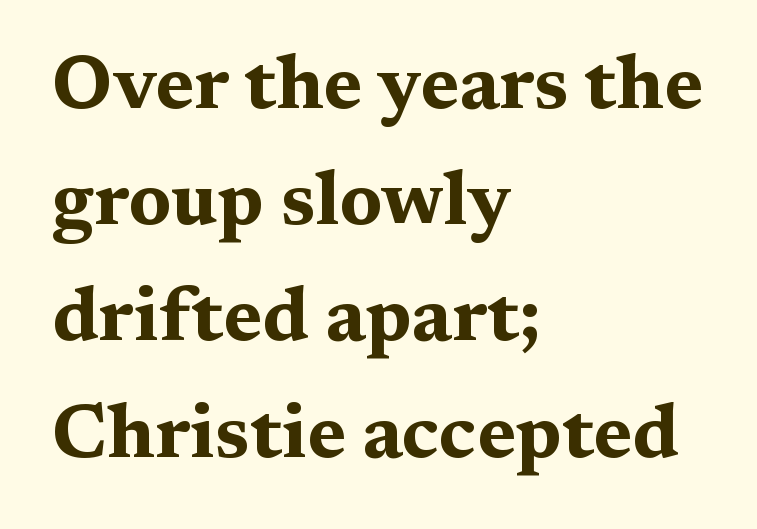
The image shows 75 px bold, wide serif type, upright; set left-aligned, normal line spacing (1.55x), normal letter spacing, not underlined; medium stroke contrast and a medium x-height.
